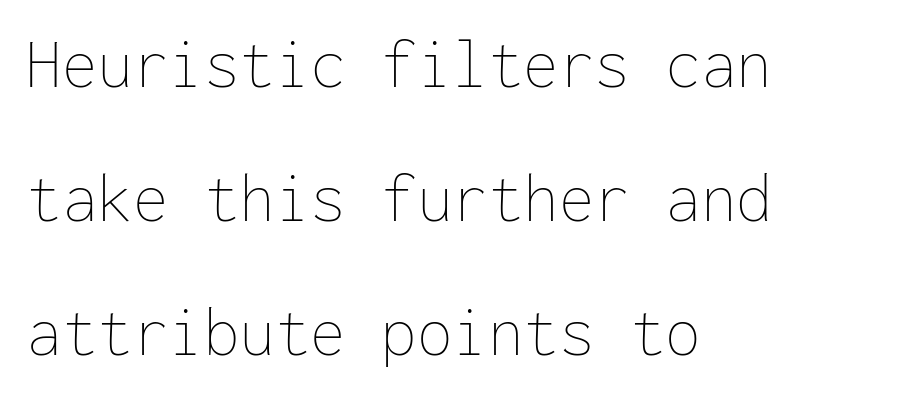
Q: Is the text bold? A: No.
Q: Is the text italic (slanted)? A: No, it is upright.
Q: Is the text underlined? A: No.
Q: How is the paragraph aligned? A: Left-aligned.
Q: Is the spacing between letters normal or unusually wide? A: Normal.
Q: Width (condensed, normal, or wide)? A: Normal.
Q: Stroke contrast? A: Low.
Q: x-height? A: Medium.
Q: Monospaced? A: Yes.
